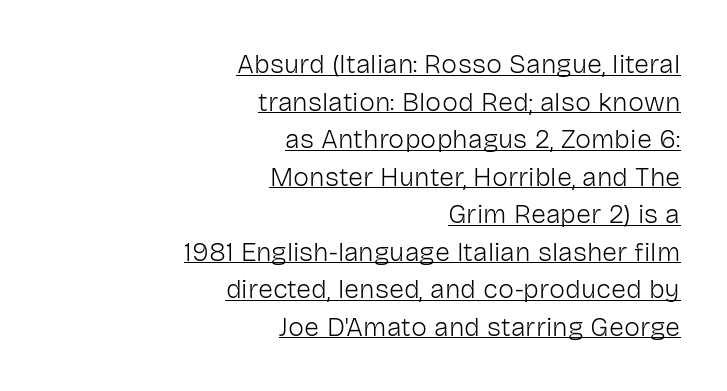
The passage shown is underscored from start to finish. Do the letters lean? They stand straight. Is the block centered? No — it sits flush against the right margin. The passage shown has conventional tracking throughout. Is the type heavy? It reads as light-to-regular instead. Students, observe: this is what conventionally led text looks like.
